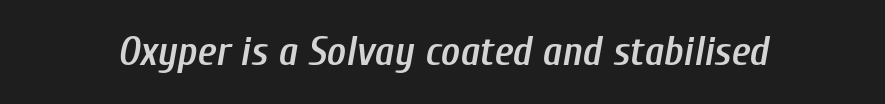
Q: Is the text bold? A: Semi-bold.
Q: Is the text italic (slanted)? A: Yes, it leans right by about 10 degrees.
Q: Is the text underlined? A: No.
Q: Is the spacing between letters normal or unusually wide? A: Normal.
Q: Width (condensed, normal, or wide)? A: Condensed.
Q: Stroke contrast? A: Low.
Q: x-height? A: Medium.
Q: Monospaced? A: No.
